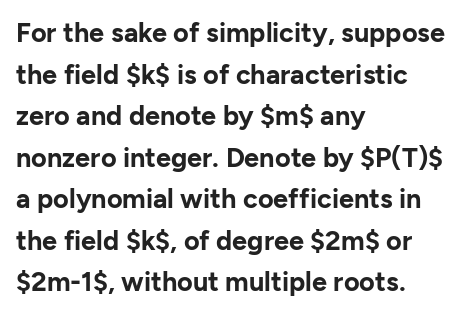
Q: Is the text bold? A: Yes.
Q: Is the text italic (slanted)? A: No, it is upright.
Q: Is the text underlined? A: No.
Q: How is the paragraph aligned? A: Left-aligned.
Q: Is the spacing between letters normal or unusually wide? A: Normal.
Q: Is the spacing between lines tight, normal or loose? A: Normal.
